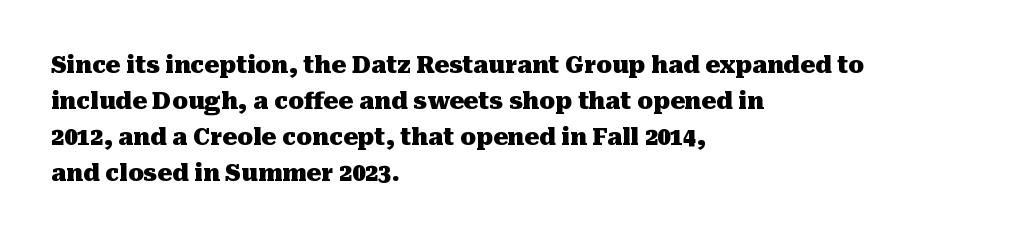
Notice how descenders clear the ascenders below comfortably — that's standard leading. The sample has been set heavy, in full bold. Italic? Not at all — the glyphs are vertical. A bare baseline throughout the passage. The rag falls on the right side of this text block. Inter-character spacing is left at the font's built-in metrics.
